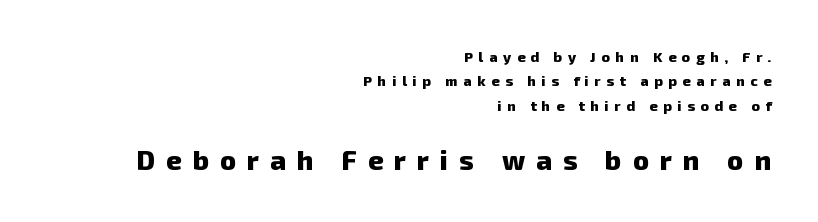
{"bold": "yes", "underline": "no", "align": "right", "line_spacing_ratio": 1.74, "letter_spacing": "wide", "letter_spacing_em": 0.41, "larger_block": "second", "size_ratio": 1.93, "glyph_px": 27}
